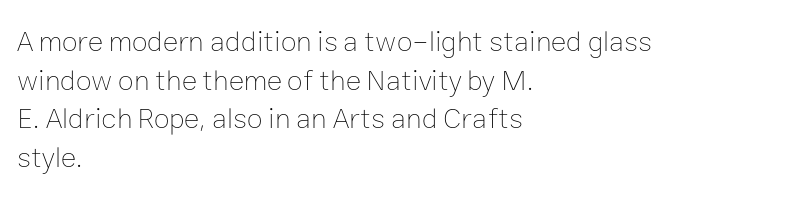
Q: Is the text bold? A: No.
Q: Is the text italic (slanted)? A: No, it is upright.
Q: Is the text underlined? A: No.
Q: How is the paragraph aligned? A: Left-aligned.
Q: Is the spacing between letters normal or unusually wide? A: Normal.
Q: Is the spacing between lines tight, normal or loose? A: Normal.
Q: Width (condensed, normal, or wide)? A: Normal.
Q: Stroke contrast? A: Low.
Q: x-height? A: Medium.
Q: Monospaced? A: No.
